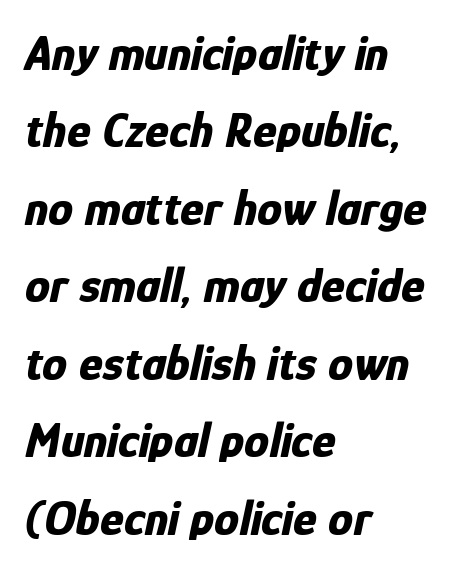
The image shows 50 px bold, condensed type, italic (leaning right); set left-aligned, normal line spacing (1.55x), normal letter spacing, not underlined; low stroke contrast and a medium x-height.
